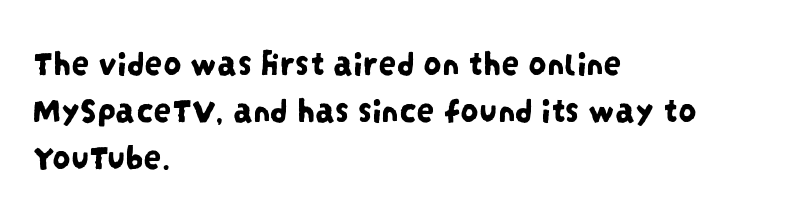
The image shows 36 px condensed sans-serif type; set left-aligned, normal line spacing (1.31x), normal letter spacing, not underlined; low stroke contrast and a large x-height.
